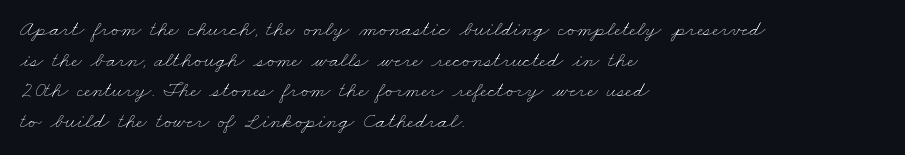
{"bold": "no", "underline": "no", "align": "left", "line_spacing": "normal", "line_spacing_ratio": 1.39, "letter_spacing": "normal", "letter_spacing_em": 0.0, "glyph_px": 22}
